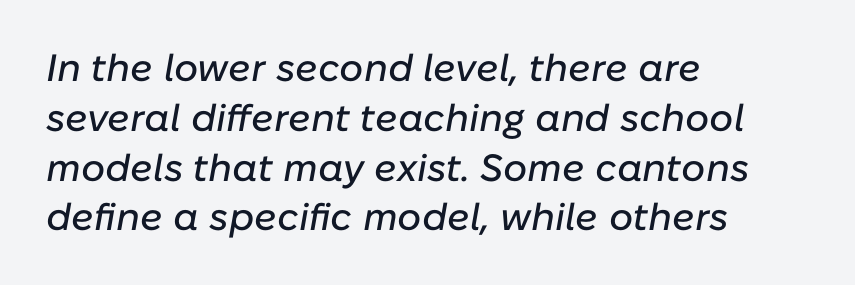
Q: Is the text italic (slanted)? A: Yes, it leans right by about 10 degrees.
Q: Is the text underlined? A: No.
Q: How is the paragraph aligned? A: Left-aligned.
Q: Is the spacing between letters normal or unusually wide? A: Normal.
Q: Is the spacing between lines tight, normal or loose? A: Normal.
Q: Width (condensed, normal, or wide)? A: Normal.
Q: Stroke contrast? A: Low.
Q: x-height? A: Medium.
Q: Monospaced? A: No.
